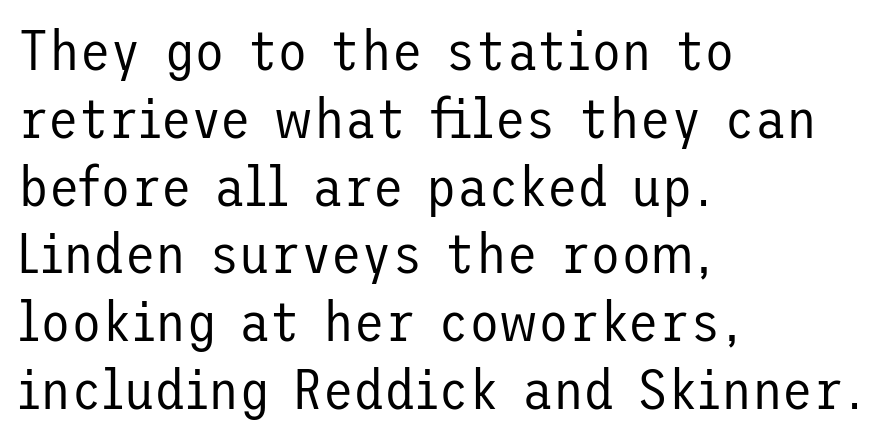
Q: Is the text bold? A: No.
Q: Is the text italic (slanted)? A: No, it is upright.
Q: Is the typeface a serif or a sans-serif typeface? A: Sans-serif.
Q: Is the text underlined? A: No.
Q: How is the paragraph aligned? A: Left-aligned.
Q: Is the spacing between letters normal or unusually wide? A: Normal.
Q: Width (condensed, normal, or wide)? A: Normal.
Q: Stroke contrast? A: Low.
Q: x-height? A: Medium.
